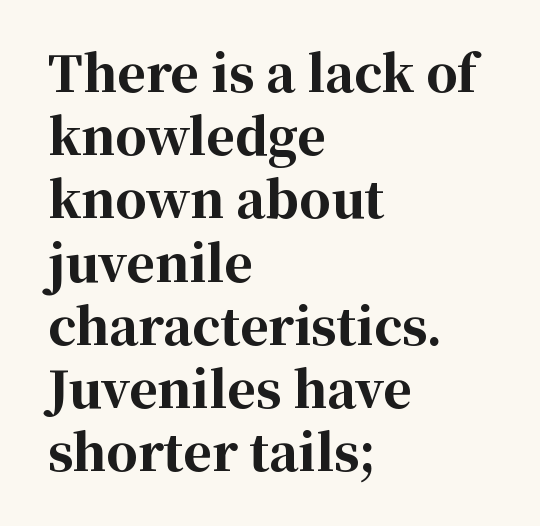
Q: Is the text bold? A: Yes.
Q: Is the text italic (slanted)? A: No, it is upright.
Q: Is the typeface a serif or a sans-serif typeface? A: Serif.
Q: Is the text underlined? A: No.
Q: How is the paragraph aligned? A: Left-aligned.
Q: Is the spacing between letters normal or unusually wide? A: Normal.
Q: Is the spacing between lines tight, normal or loose? A: Normal.
Q: Width (condensed, normal, or wide)? A: Normal.
Q: Stroke contrast? A: High.
Q: x-height? A: Medium.
Q: Monospaced? A: No.
